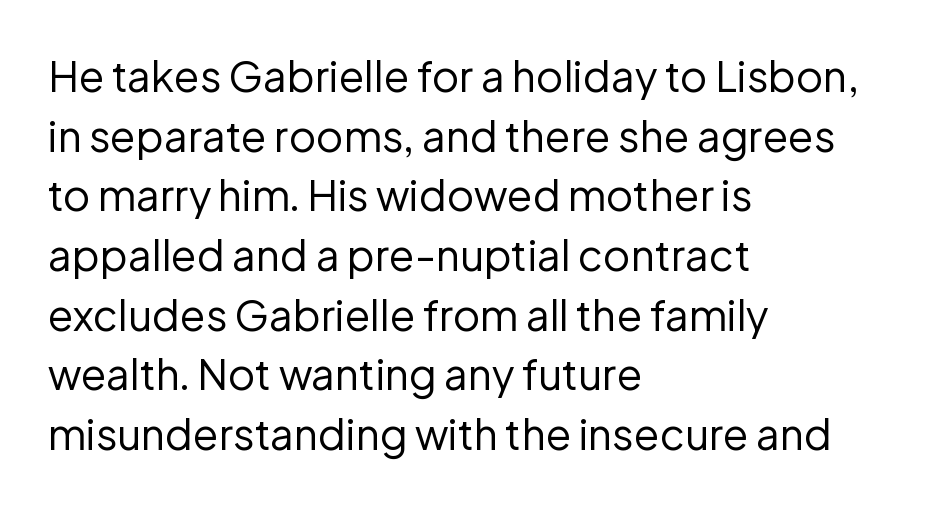
These lines keep a tight, regular rhythm from letter to letter. A typesetter would call this proportional, since set widths differ per character. Clear beneath every line of the passage. Regular leading.
